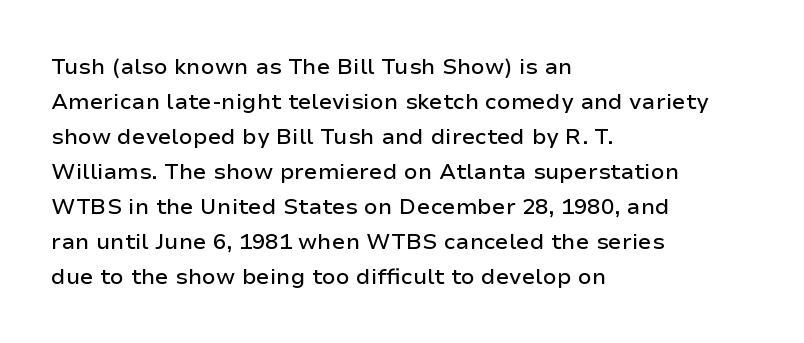
{"italic": "no", "underline": "no", "align": "left", "line_spacing": "normal", "line_spacing_ratio": 1.59, "letter_spacing": "normal", "letter_spacing_em": 0.0, "glyph_px": 22}
